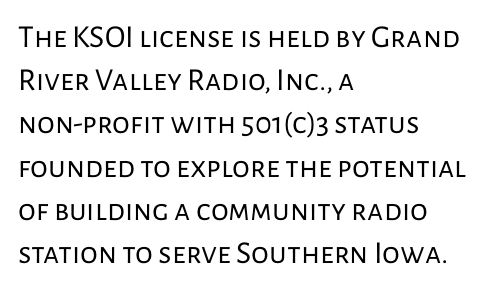
The image shows 32 px regular-weight sans-serif type, upright; set left-aligned, normal line spacing (1.35x), normal letter spacing, not underlined; low stroke contrast and a medium x-height.
